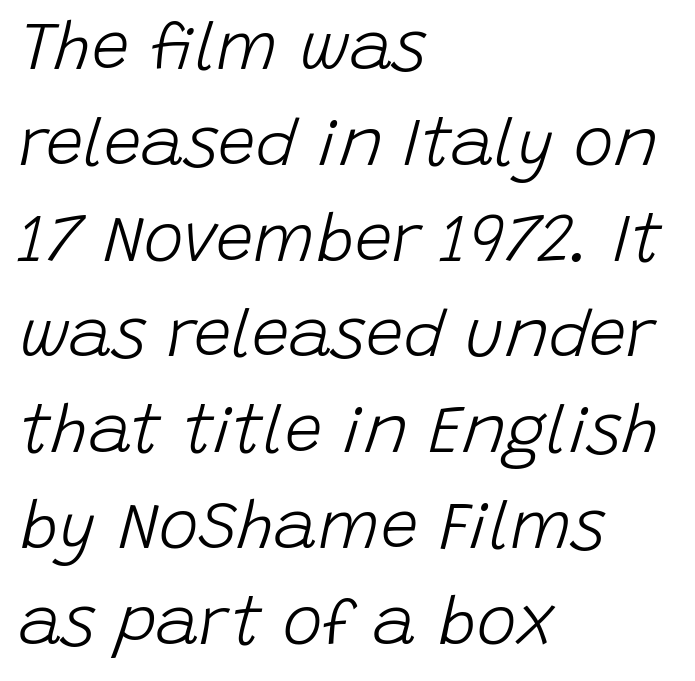
Q: Is the text bold? A: No.
Q: Is the text italic (slanted)? A: Yes, it leans right by about 15 degrees.
Q: Is the text underlined? A: No.
Q: How is the paragraph aligned? A: Left-aligned.
Q: Is the spacing between letters normal or unusually wide? A: Normal.
Q: Is the spacing between lines tight, normal or loose? A: Normal.
Q: Width (condensed, normal, or wide)? A: Normal.
Q: Stroke contrast? A: Low.
Q: x-height? A: Large.
Q: Monospaced? A: No.
